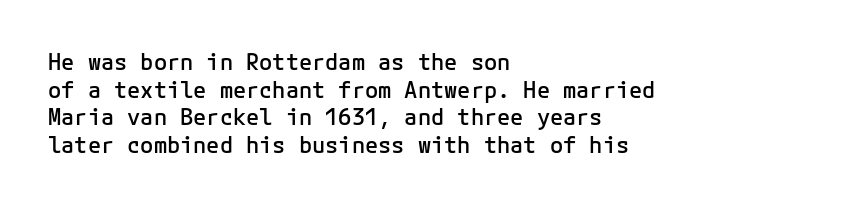
The image shows 22 px text type, upright; set left-aligned, normal line spacing (1.26x), normal letter spacing, not underlined.
